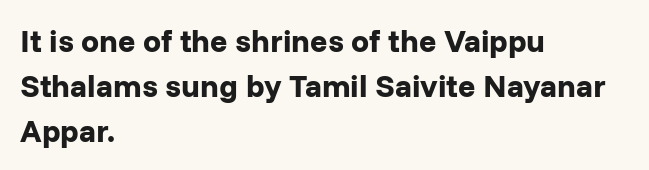
The letters sit at their default tracking, neither squeezed nor spread. The ragged edge is on the right, which tells us the setting is flush left. Vertical strokes here are truly vertical. Anything drawn beneath the words? Only blank space.
